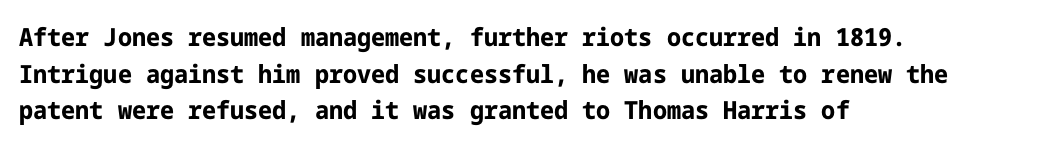
The image shows 25 px bold type, upright; set left-aligned, normal line spacing (1.47x), normal letter spacing, not underlined.
